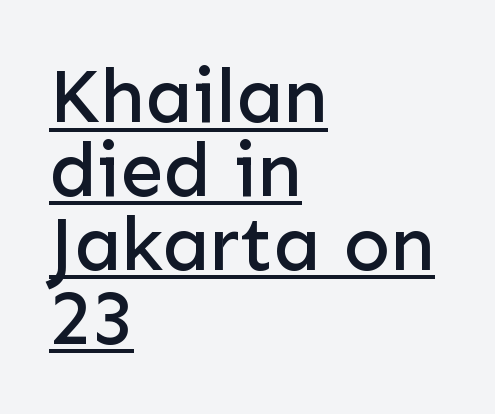
{"serif": "no", "italic": "no", "width": "normal", "stroke_contrast": "low", "x_height": "medium", "monospaced": "no", "underline": "yes", "align": "left", "line_spacing": "tight", "line_spacing_ratio": 0.96, "letter_spacing": "normal", "letter_spacing_em": 0.0, "glyph_px": 77}
